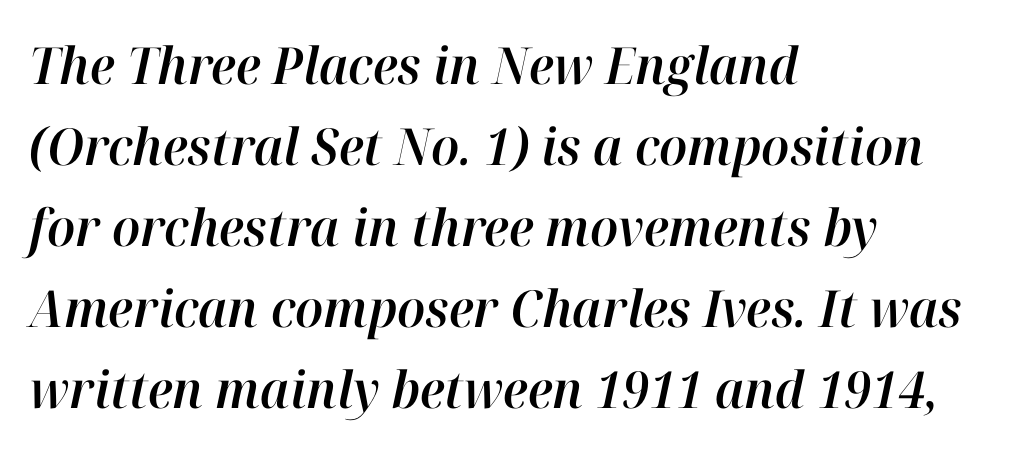
This rendering uses left alignment, leaving the right contour irregular. Caption: standard tracking, unaltered. Varying glyph widths throughout — classic text-font behaviour. Notice how the stems are inclined rather than vertical — that's the hallmark of italics. Lines of text with bare space underneath.
